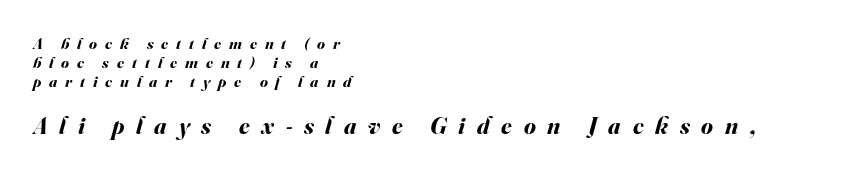
Q: Is the text bold? A: Yes.
Q: Is the text italic (slanted)? A: Yes, it leans right by about 16 degrees.
Q: Is the text underlined? A: No.
Q: How is the paragraph aligned? A: Left-aligned.
Q: Is the spacing between letters normal or unusually wide? A: Unusually wide.
Q: Which block of text is set in a larger size, the first (top) or the second (bottom)? A: The second (bottom) one.
